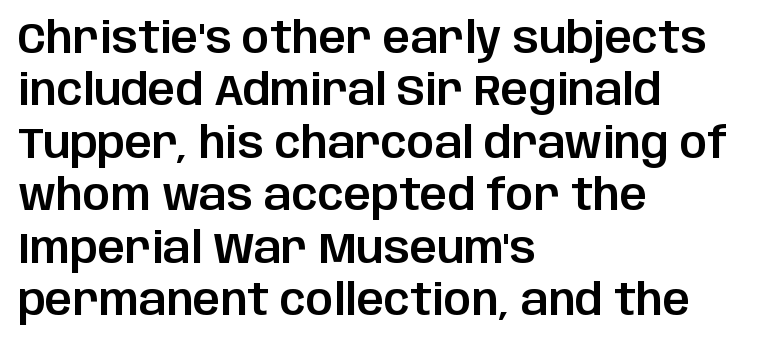
Q: Is the text italic (slanted)? A: No, it is upright.
Q: Is the typeface a serif or a sans-serif typeface? A: Sans-serif.
Q: Is the text underlined? A: No.
Q: How is the paragraph aligned? A: Left-aligned.
Q: Is the spacing between letters normal or unusually wide? A: Normal.
Q: Width (condensed, normal, or wide)? A: Normal.
Q: Stroke contrast? A: Low.
Q: x-height? A: Large.
Q: Monospaced? A: No.
